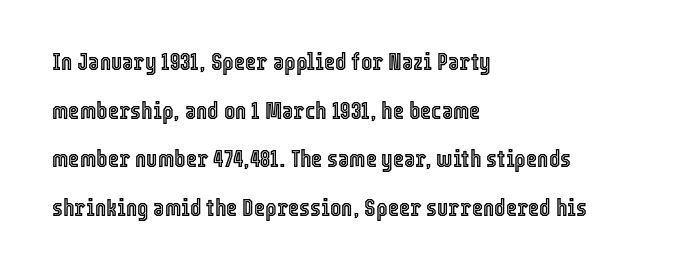
Q: Is the text italic (slanted)? A: No, it is upright.
Q: Is the text underlined? A: No.
Q: How is the paragraph aligned? A: Left-aligned.
Q: Is the spacing between letters normal or unusually wide? A: Normal.
Q: Is the spacing between lines tight, normal or loose? A: Loose.
